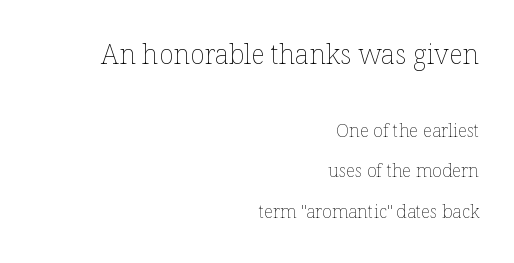
{"italic": "no", "bold": "no", "underline": "no", "align": "right", "line_spacing": "loose", "line_spacing_ratio": 2.24, "letter_spacing": "normal", "letter_spacing_em": 0.0, "larger_block": "first", "size_ratio": 1.5, "glyph_px": 27}
